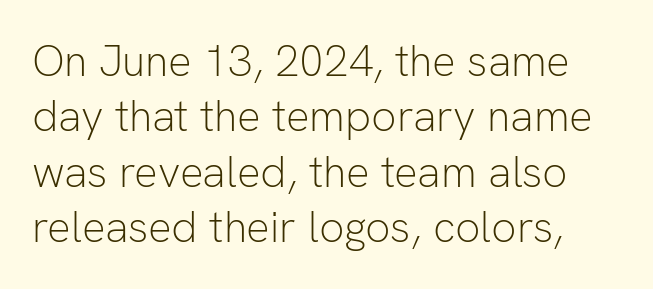
{"serif": "no", "italic": "no", "bold": "no", "weight": "light", "width": "normal", "stroke_contrast": "low", "x_height": "medium", "monospaced": "no", "underline": "no", "line_spacing": "normal", "line_spacing_ratio": 1.26, "letter_spacing": "normal", "letter_spacing_em": 0.0, "glyph_px": 44}
